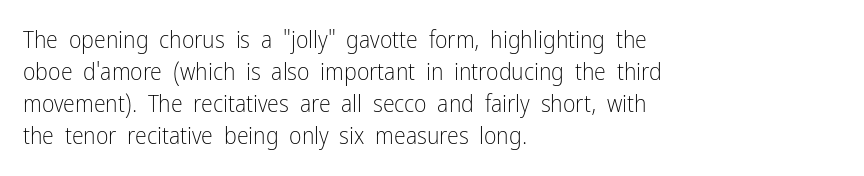
The image shows 24 px text type, upright; set left-aligned, normal line spacing (1.34x), normal letter spacing, not underlined.
